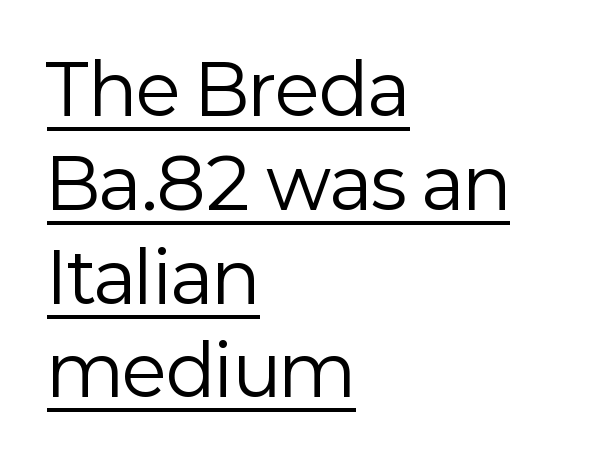
The image shows 70 px regular-weight sans-serif type, upright; set left-aligned, normal line spacing (1.34x), normal letter spacing, underlined; low stroke contrast and a medium x-height.
